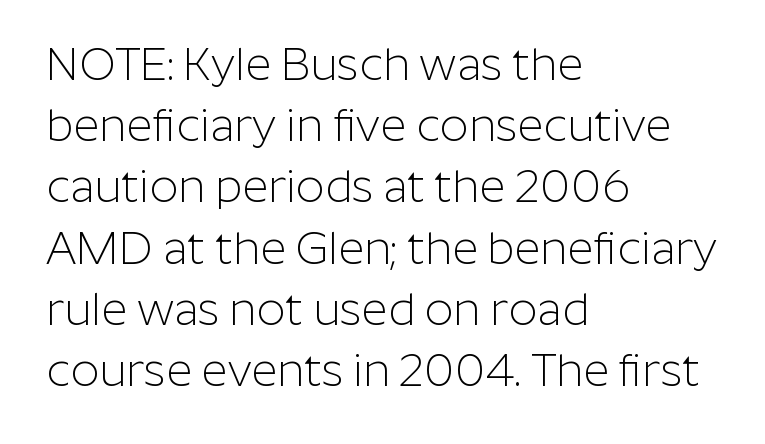
{"serif": "no", "italic": "no", "bold": "no", "weight": "light", "width": "normal", "stroke_contrast": "low", "x_height": "medium", "monospaced": "no", "underline": "no", "align": "left", "line_spacing": "normal", "line_spacing_ratio": 1.36, "letter_spacing": "normal", "letter_spacing_em": 0.0, "glyph_px": 45}
